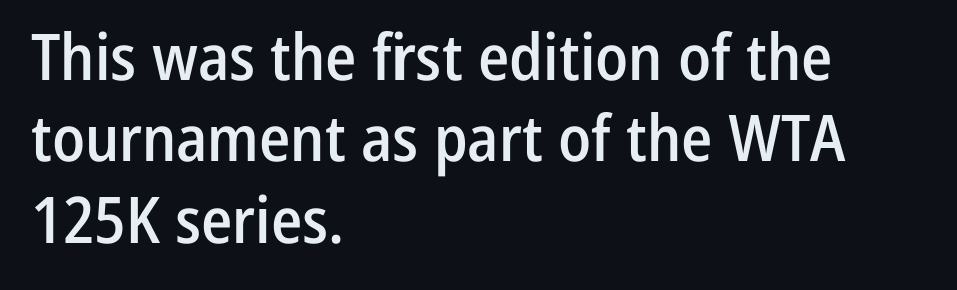
Descender tails drop into unmarked territory. Do the characters align in a grid? No, the font is proportional. The text was rendered using a sans face with plain stroke endings. Is the block centered? No — it sits flush against the left margin.
